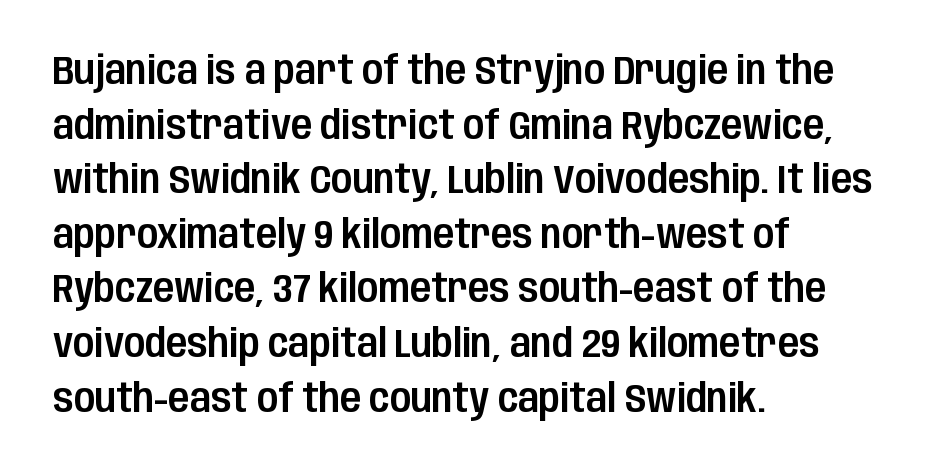
The image shows 39 px condensed sans-serif type, upright; set left-aligned, normal line spacing (1.4x), normal letter spacing, not underlined; low stroke contrast and a large x-height.
